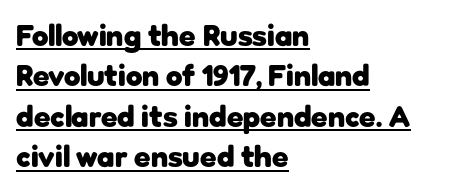
These lines sit exactly where default settings would place them. Each line of the rendering has a horizontal stroke beneath the glyphs. The horizontal fit of the characters is conventional and even. Unlike italic type, these characters show no tilt at all.
